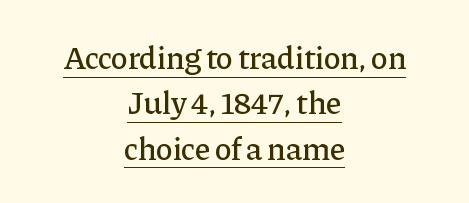
The type is set solid horizontally, with unmodified tracking. A typesetter would call this leading conventional body-copy spacing. These lines stack symmetrically, like a column narrowing and widening about its center. This sample uses a serif face. Varying glyph widths throughout — classic text-font behaviour.
